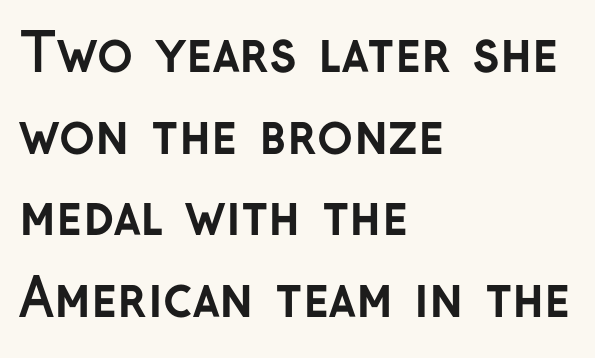
The image shows 53 px semibold sans-serif type, upright; set left-aligned, normal line spacing (1.54x), normal letter spacing, not underlined; low stroke contrast and a medium x-height.
